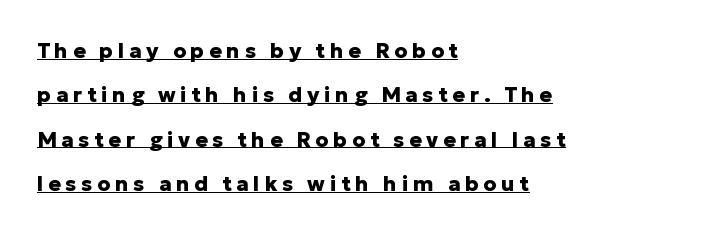
Q: Is the text bold? A: Yes.
Q: Is the text italic (slanted)? A: No, it is upright.
Q: Is the text underlined? A: Yes.
Q: How is the paragraph aligned? A: Left-aligned.
Q: Is the spacing between letters normal or unusually wide? A: Unusually wide.
Q: Is the spacing between lines tight, normal or loose? A: Loose.
